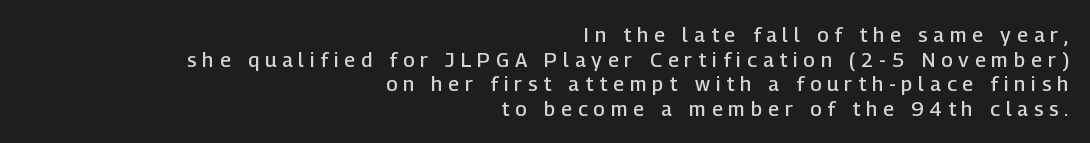
Q: Is the text bold? A: Semi-bold.
Q: Is the text italic (slanted)? A: No, it is upright.
Q: Is the text underlined? A: No.
Q: How is the paragraph aligned? A: Right-aligned.
Q: Is the spacing between letters normal or unusually wide? A: Unusually wide.
